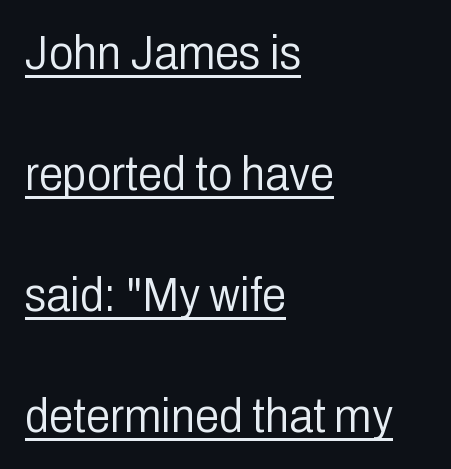
The image shows 49 px light, condensed sans-serif type, upright; set left-aligned, loose line spacing (2.47x), normal letter spacing, underlined; low stroke contrast and a medium x-height.
